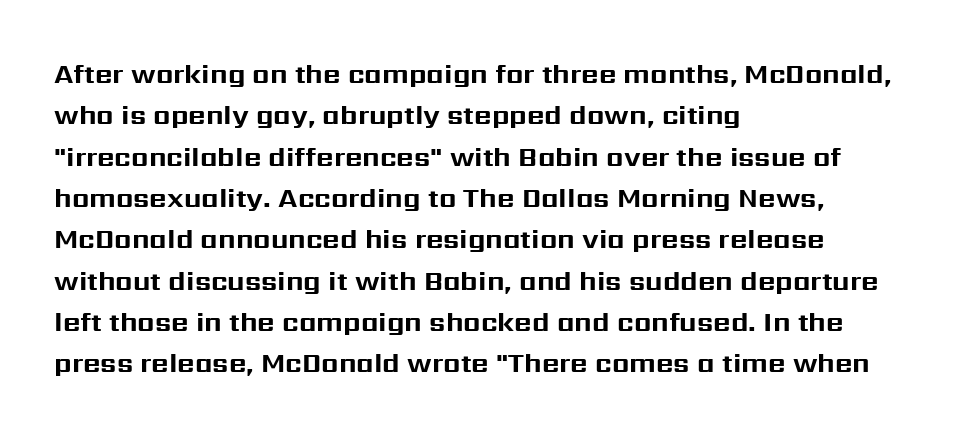
This block has exactly the height ordinary leading produces. The letterforms sit shoulder to shoulder at normal distance. On the weight axis this lands at bold, roughly 700. Line beginnings align vertically; line endings do not. A roman cut, with each character standing at attention.
